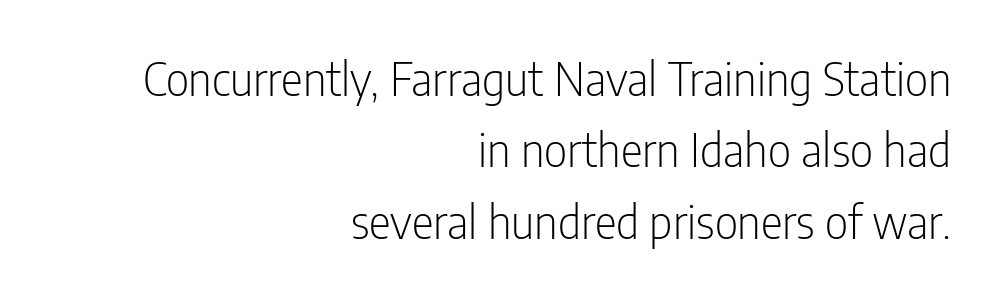
Q: Is the text bold? A: No.
Q: Is the text italic (slanted)? A: No, it is upright.
Q: Is the typeface a serif or a sans-serif typeface? A: Sans-serif.
Q: Is the text underlined? A: No.
Q: How is the paragraph aligned? A: Right-aligned.
Q: Is the spacing between letters normal or unusually wide? A: Normal.
Q: Is the spacing between lines tight, normal or loose? A: Normal.
Q: Width (condensed, normal, or wide)? A: Condensed.
Q: Stroke contrast? A: Low.
Q: x-height? A: Medium.
Q: Monospaced? A: No.
